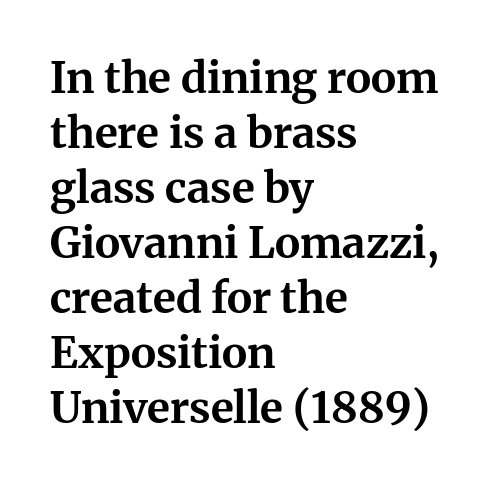
The horizontal fit of the characters is conventional and even. The space between consecutive lines is moderate. Is this a fixed-width face? No — the glyphs have proportional, varying widths. Weight: bold.
